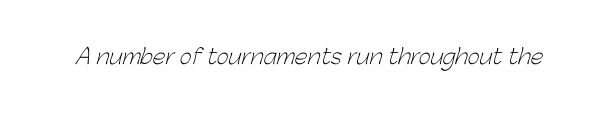
Students, note that the glyphs here touch the page at normal intervals. The typesetting does not lean heavy: it is not bold. Descender tails drop into unmarked territory.
